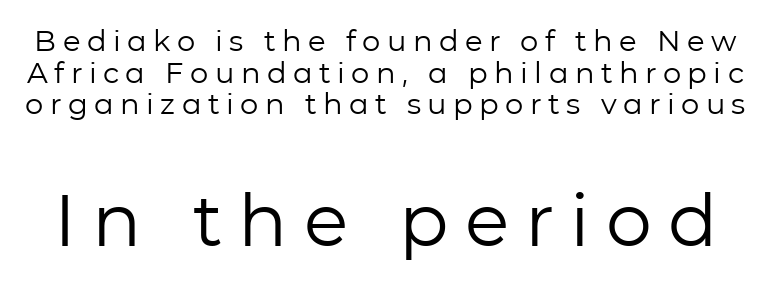
Top chunk: small. Bottom chunk: large. Lines of text with bare space underneath. This rendering employs a face without finishing strokes, i.e., a sans-serif. This rendering widens character spacing well past its baseline value.
